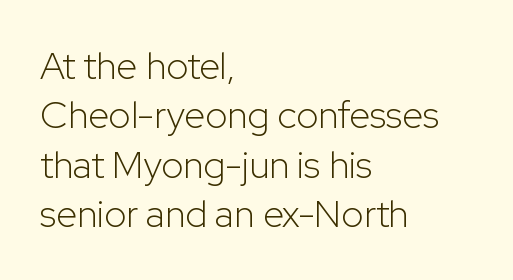
The image shows 38 px light sans-serif type, upright; set left-aligned, normal line spacing (1.3x), normal letter spacing, not underlined; low stroke contrast and a medium x-height.
